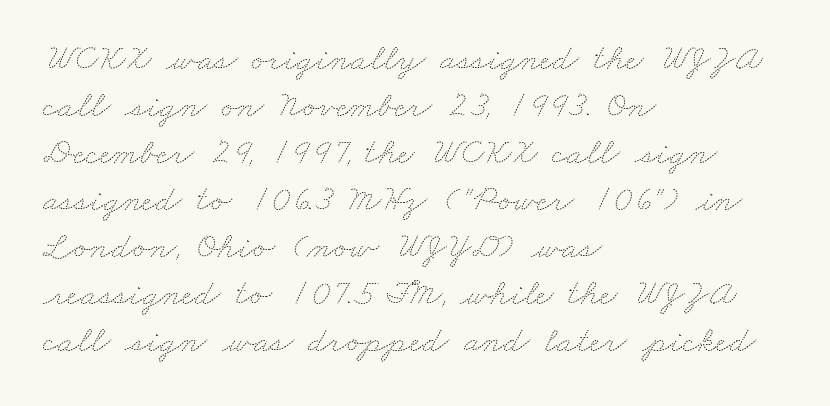
The line texture is even and compact thanks to regular tracking. Counters stay open thanks to moderate or lighter strokes. Spacing verdict: proportional, widths tailored to each character. Nobody drew a line under any word here.
